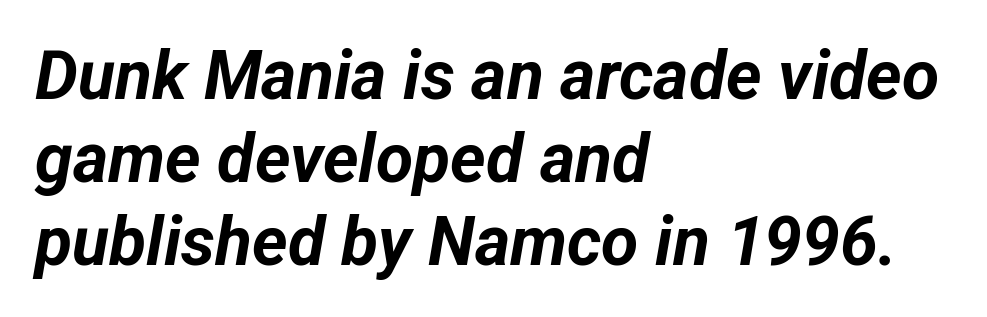
The axis of the letterforms is tilted away from vertical. On the weight axis this lands at bold, roughly 700. This rendering leaves character spacing at its baseline value. Is this a fixed-width face? No — the glyphs have proportional, varying widths. The space directly below the letters is spotless.
